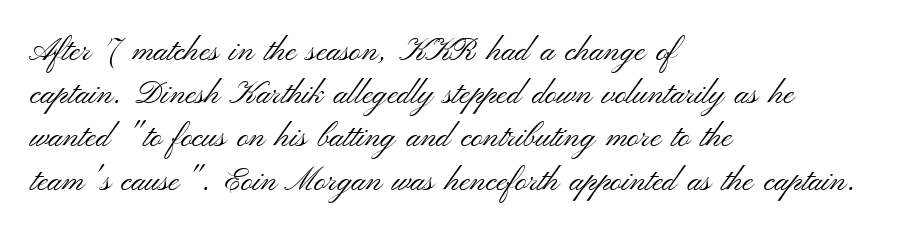
{"serif": "no", "bold": "no", "weight": "light", "width": "wide", "stroke_contrast": "medium", "x_height": "small", "monospaced": "no", "underline": "no", "align": "left", "line_spacing": "normal", "line_spacing_ratio": 1.35, "letter_spacing": "normal", "letter_spacing_em": 0.0, "glyph_px": 32}
